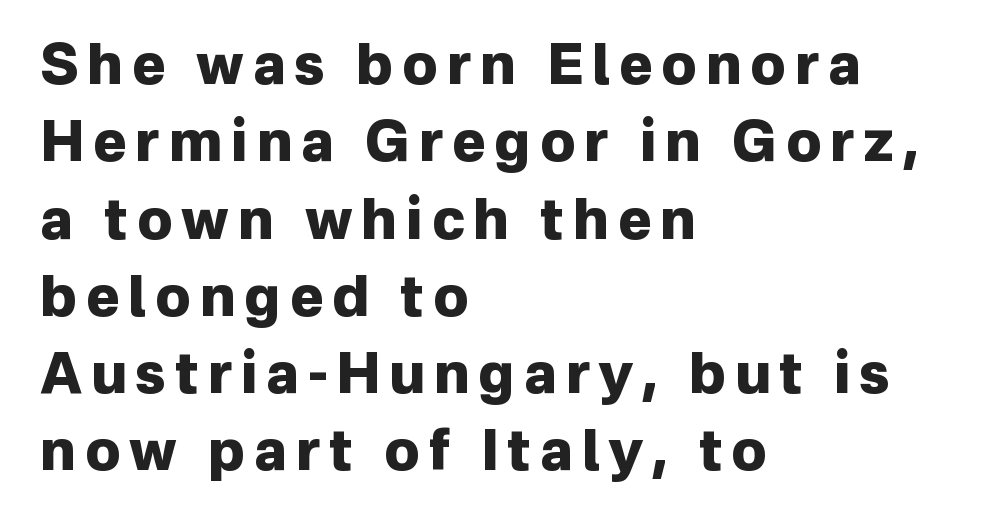
The image shows 56 px heavy sans-serif type, upright; set left-aligned, normal line spacing (1.38x), not underlined; low stroke contrast and a medium x-height.
